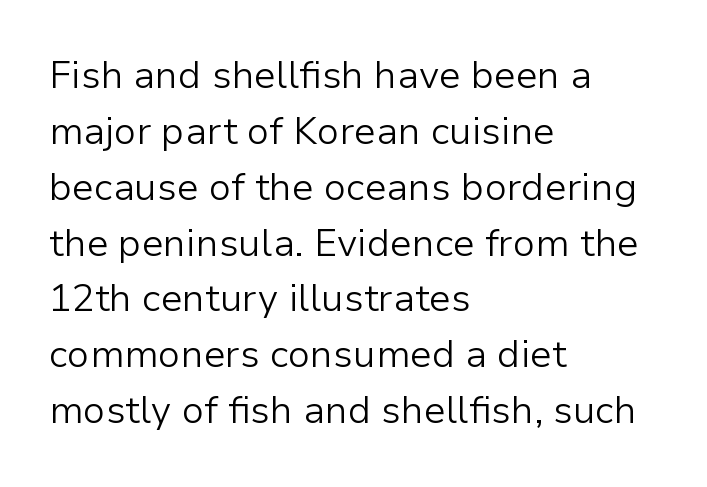
The face used here is a sans, in the tradition of grotesques and geometrics. Heft: none added — not bold. The gap between lines stays unmarked. Do the letters lean? They stand straight. Regular leading. Horizontal alignment here is leftward, the default for most running prose.
